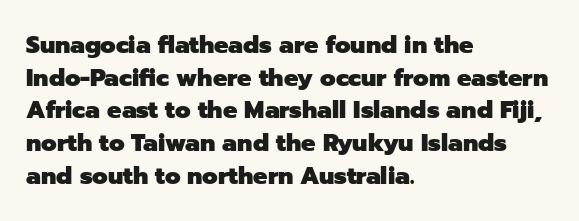
Q: Is the text bold? A: Yes.
Q: Is the text italic (slanted)? A: No, it is upright.
Q: Is the text underlined? A: No.
Q: How is the paragraph aligned? A: Left-aligned.
Q: Is the spacing between letters normal or unusually wide? A: Normal.
Q: Is the spacing between lines tight, normal or loose? A: Normal.
